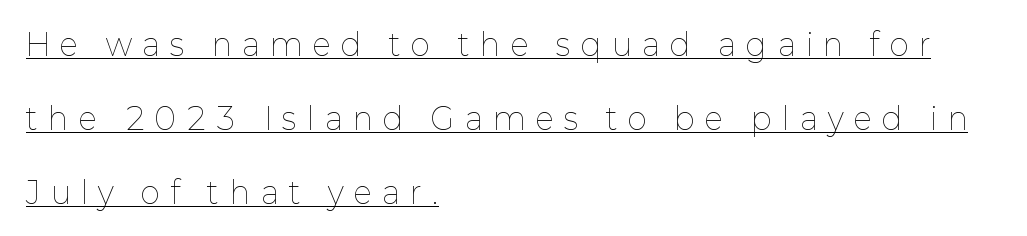
The image shows 30 px thin type, upright; set left-aligned, loose line spacing (2.46x), unusually wide letter spacing (+0.35 em), underlined; low stroke contrast and a medium x-height.
